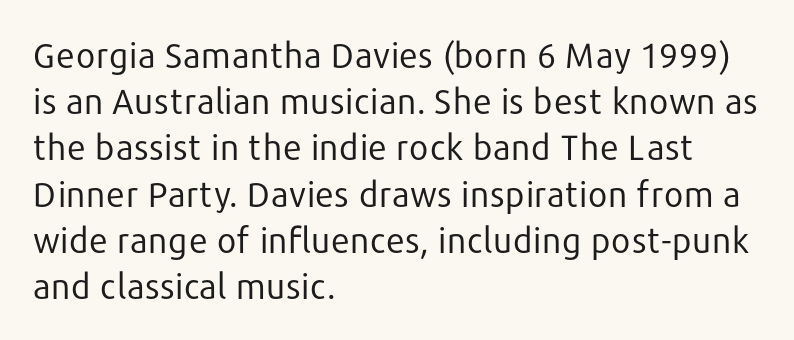
Proportional: the letters do not fall into vertical columns. The lines sit at an ordinary, default distance from one another. The paragraph has a hard left edge and a soft right edge. Letters rest on an invisible, unmarked baseline. The horizontal fit of the characters is conventional and even.
